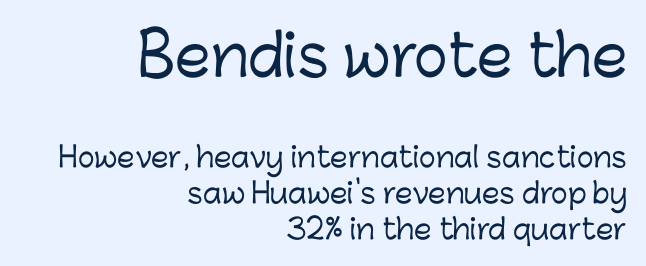
{"serif": "no", "italic": "no", "width": "normal", "stroke_contrast": "low", "x_height": "medium", "monospaced": "no", "underline": "no", "align": "right", "line_spacing": "normal", "line_spacing_ratio": 1.3, "letter_spacing": "normal", "letter_spacing_em": 0.0, "larger_block": "first", "size_ratio": 2.04, "glyph_px": 57}
